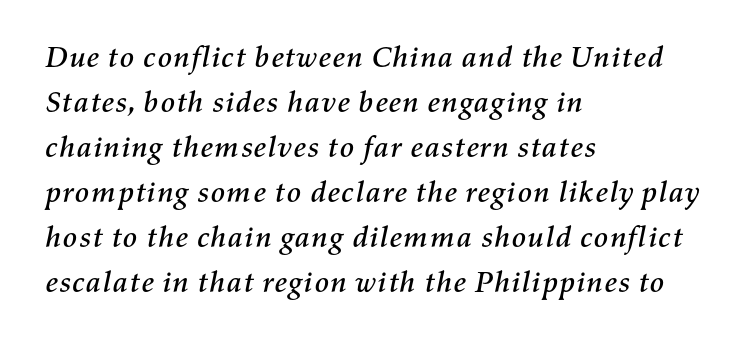
Q: Is the text italic (slanted)? A: Yes, it leans right by about 11 degrees.
Q: Is the text underlined? A: No.
Q: How is the paragraph aligned? A: Left-aligned.
Q: Is the spacing between letters normal or unusually wide? A: Normal.
Q: Is the spacing between lines tight, normal or loose? A: Normal.
Q: Width (condensed, normal, or wide)? A: Normal.
Q: Stroke contrast? A: Medium.
Q: x-height? A: Medium.
Q: Monospaced? A: No.
